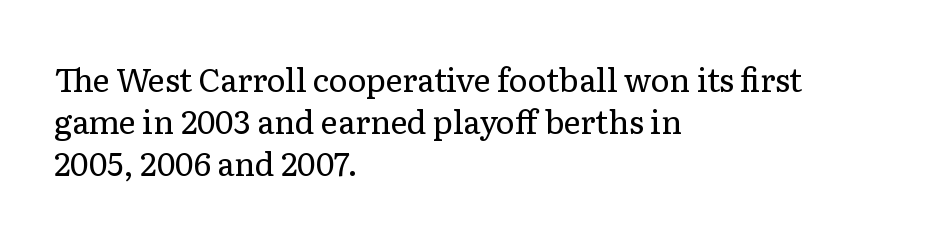
Q: Is the text bold? A: No.
Q: Is the text italic (slanted)? A: No, it is upright.
Q: Is the typeface a serif or a sans-serif typeface? A: Serif.
Q: Is the text underlined? A: No.
Q: How is the paragraph aligned? A: Left-aligned.
Q: Is the spacing between letters normal or unusually wide? A: Normal.
Q: Is the spacing between lines tight, normal or loose? A: Normal.
Q: Width (condensed, normal, or wide)? A: Normal.
Q: Stroke contrast? A: Low.
Q: x-height? A: Medium.
Q: Monospaced? A: No.
